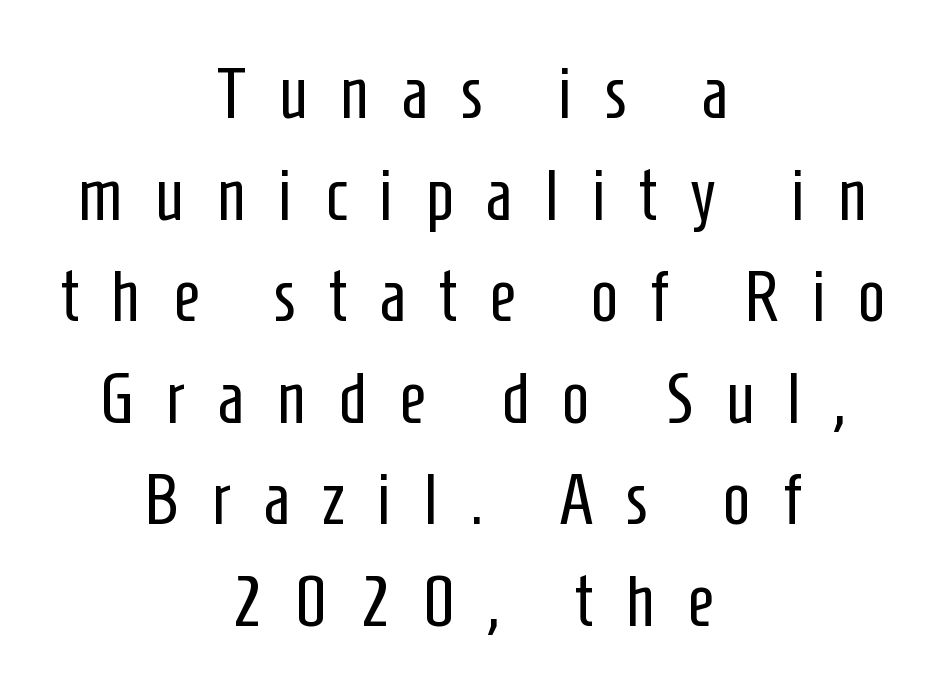
Does extra space separate the letters? Yes, quite a lot of it. Typeset on center — no edge is straight. The text was rendered using a sans face with plain stroke endings. The typesetting does not lean heavy: it is not bold. The rows are spaced the way most documents space them.
